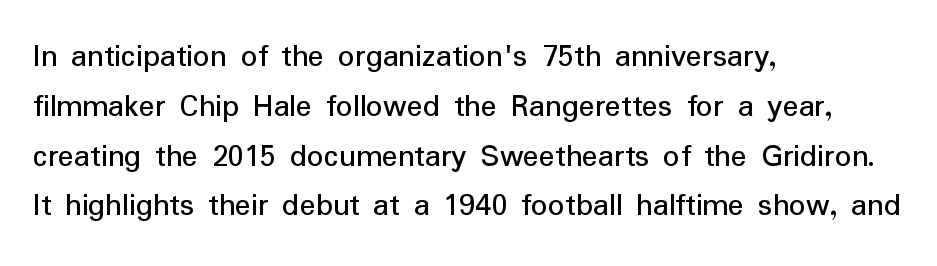
In terms of letterform style, serifs are entirely absent. The glyphs are unaccompanied by any horizontal stroke below them. Varying glyph widths throughout — classic text-font behaviour. Default kerning and tracking; the words read as compact shapes.
